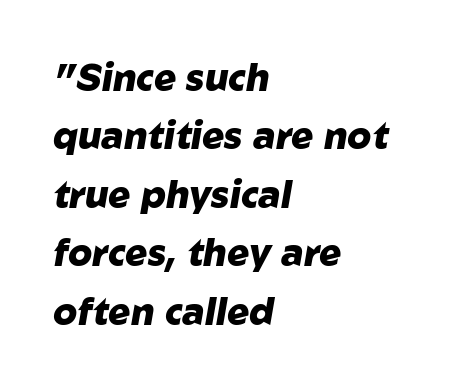
Q: Is the text bold? A: Yes.
Q: Is the text italic (slanted)? A: Yes, it leans right by about 10 degrees.
Q: Is the text underlined? A: No.
Q: How is the paragraph aligned? A: Left-aligned.
Q: Is the spacing between letters normal or unusually wide? A: Normal.
Q: Is the spacing between lines tight, normal or loose? A: Normal.
Q: Width (condensed, normal, or wide)? A: Normal.
Q: Stroke contrast? A: Low.
Q: x-height? A: Medium.
Q: Monospaced? A: No.
